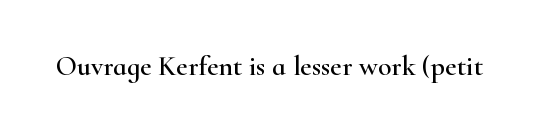
Q: Is the text italic (slanted)? A: No, it is upright.
Q: Is the typeface a serif or a sans-serif typeface? A: Serif.
Q: Is the text underlined? A: No.
Q: Is the spacing between letters normal or unusually wide? A: Normal.
Q: Width (condensed, normal, or wide)? A: Wide.
Q: Stroke contrast? A: High.
Q: x-height? A: Small.
Q: Monospaced? A: No.
